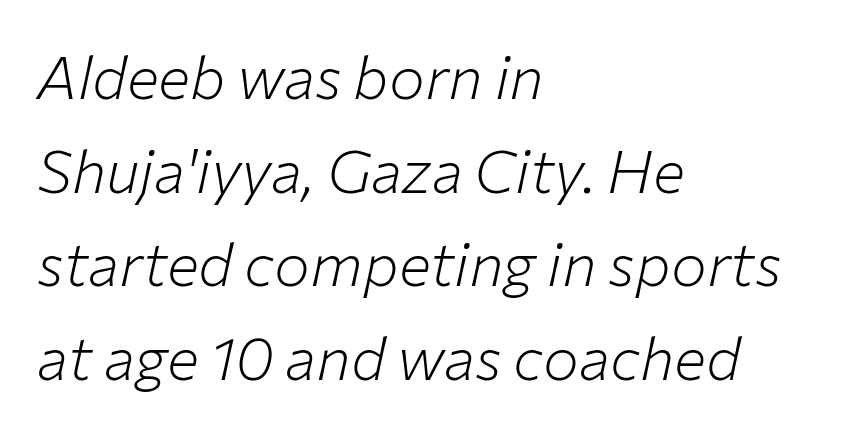
Q: Is the text bold? A: No.
Q: Is the text italic (slanted)? A: Yes, it leans right by about 12 degrees.
Q: Is the text underlined? A: No.
Q: How is the paragraph aligned? A: Left-aligned.
Q: Is the spacing between letters normal or unusually wide? A: Normal.
Q: Is the spacing between lines tight, normal or loose? A: Normal.
Q: Width (condensed, normal, or wide)? A: Normal.
Q: Stroke contrast? A: Low.
Q: x-height? A: Medium.
Q: Monospaced? A: No.
